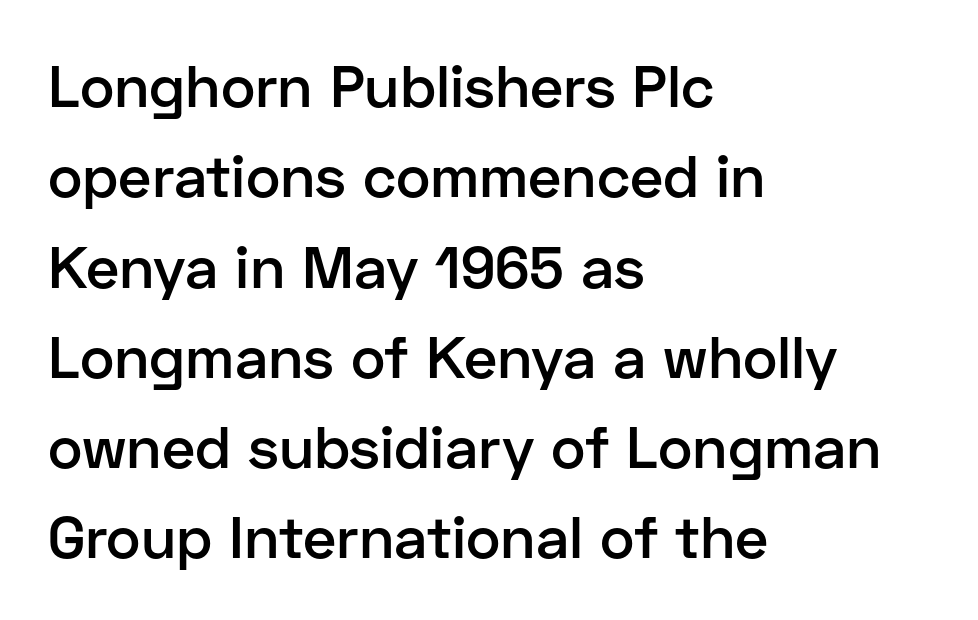
{"serif": "no", "italic": "no", "bold": "semi", "weight": "semibold", "width": "normal", "stroke_contrast": "low", "x_height": "medium", "monospaced": "no", "underline": "no", "align": "left", "line_spacing": "normal", "line_spacing_ratio": 1.53, "letter_spacing": "normal", "letter_spacing_em": 0.0, "glyph_px": 59}
